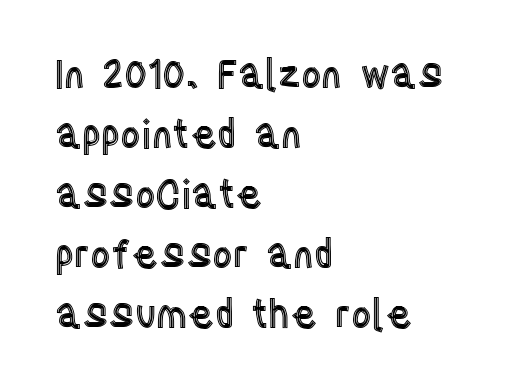
The image shows 39 px condensed type, upright; set left-aligned, normal line spacing (1.54x), normal letter spacing, not underlined; a large x-height.
